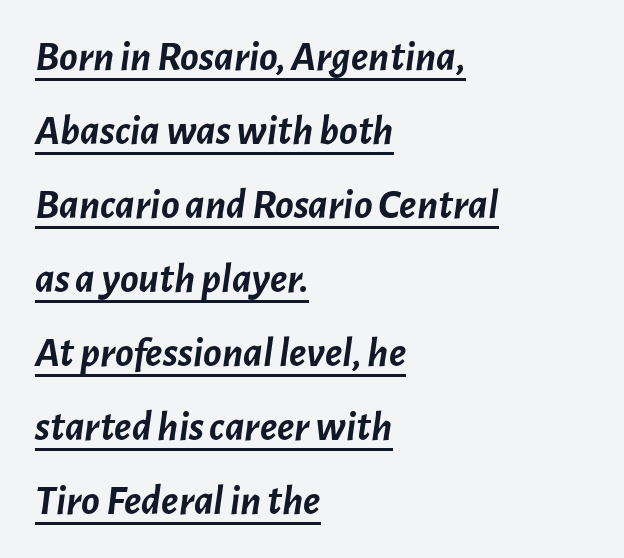
This rendering features underlined lettering. Words appear dense and cohesive because spacing is normal. Rendered with sloped, italic letterforms. The strokes are fattened all the way to bold. The paragraph shown leans on its left margin.
